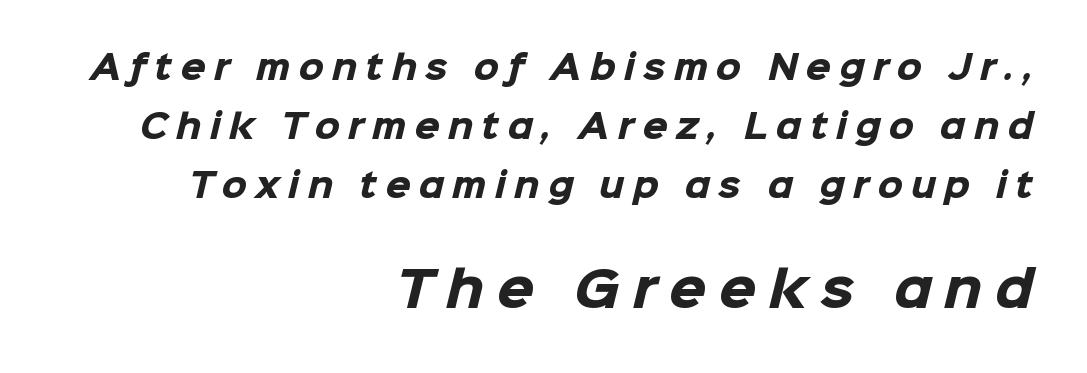
Q: Is the text bold? A: Yes.
Q: Is the typeface a serif or a sans-serif typeface? A: Sans-serif.
Q: Is the text underlined? A: No.
Q: How is the paragraph aligned? A: Right-aligned.
Q: Is the spacing between letters normal or unusually wide? A: Unusually wide.
Q: Which block of text is set in a larger size, the first (top) or the second (bottom)? A: The second (bottom) one.
Q: Width (condensed, normal, or wide)? A: Normal.
Q: Stroke contrast? A: Low.
Q: x-height? A: Medium.
Q: Monospaced? A: No.
